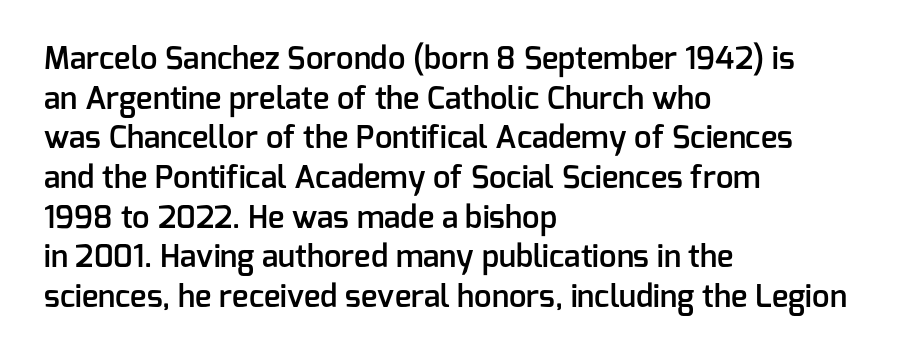
Q: Is the text bold? A: Semi-bold.
Q: Is the text italic (slanted)? A: No, it is upright.
Q: Is the typeface a serif or a sans-serif typeface? A: Sans-serif.
Q: Is the text underlined? A: No.
Q: How is the paragraph aligned? A: Left-aligned.
Q: Is the spacing between letters normal or unusually wide? A: Normal.
Q: Is the spacing between lines tight, normal or loose? A: Normal.
Q: Width (condensed, normal, or wide)? A: Normal.
Q: Stroke contrast? A: Low.
Q: x-height? A: Medium.
Q: Monospaced? A: No.
